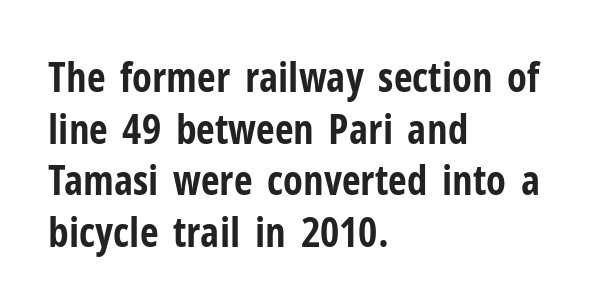
The image shows 41 px bold, condensed sans-serif type, upright; set left-aligned, normal line spacing (1.26x), normal letter spacing, not underlined; low stroke contrast and a medium x-height.
